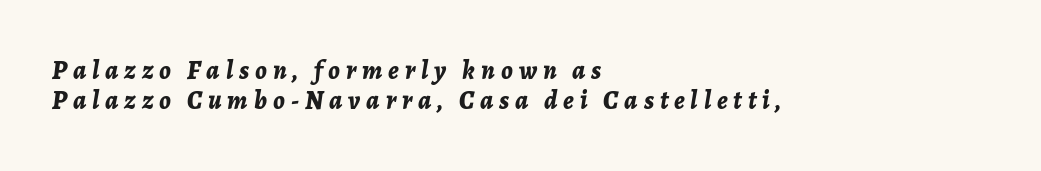
{"italic": "yes", "lean": "right", "slant_degrees": 7, "bold": "yes", "underline": "no", "align": "left", "line_spacing_ratio": 1.17, "letter_spacing": "wide", "letter_spacing_em": 0.23, "glyph_px": 26}
